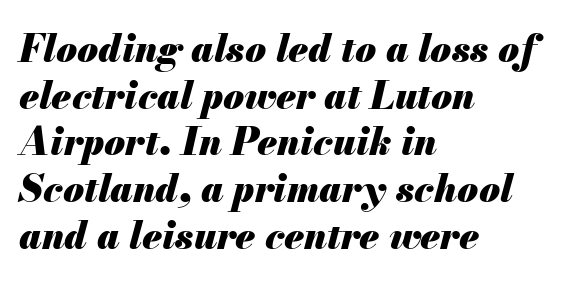
A typesetter would call this proportional, since set widths differ per character. The face used here has a pronounced slope to its letters. Casual observation: everything's shoved over to the left. The font is running at its bold setting. No word sits above an underline.
